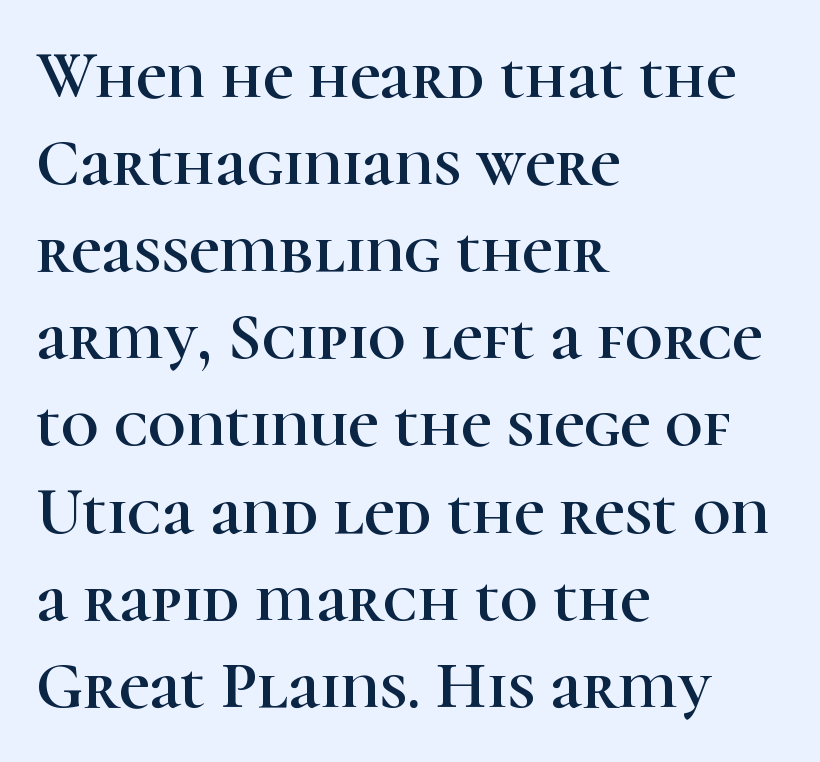
These lines sit exactly where default settings would place them. Does the type have serifs? Yes, each stem ends in a small foot. Words float on clear page, feet unadorned. The passage is arranged the way most books set body copy — flush left. Quick note: not italic, upright. Character widths vary here, with narrow letters taking less room than wide ones.
